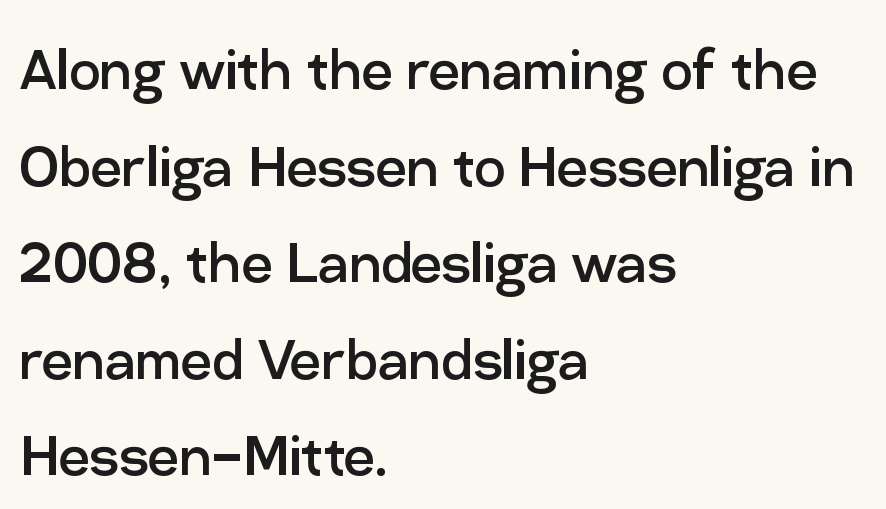
{"serif": "no", "italic": "no", "bold": "no", "weight": "regular", "width": "normal", "stroke_contrast": "low", "x_height": "medium", "monospaced": "no", "underline": "no", "align": "left", "line_spacing": "normal", "line_spacing_ratio": 1.4, "letter_spacing": "normal", "letter_spacing_em": 0.0, "glyph_px": 69}
